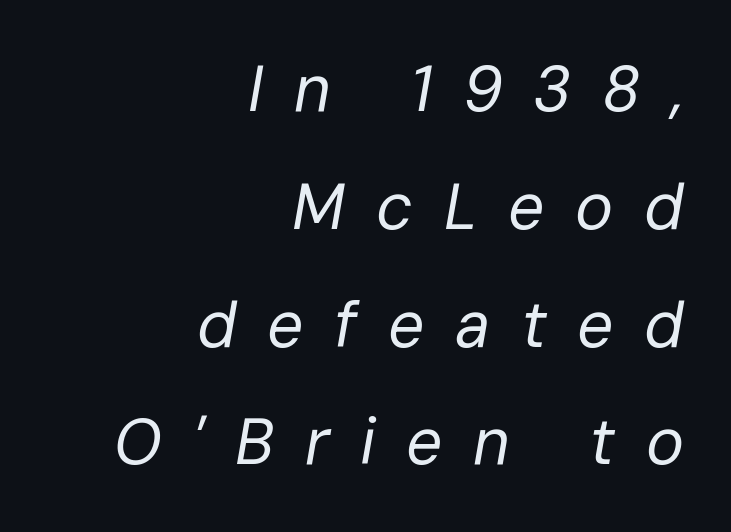
The image shows 64 px regular-weight type, italic (leaning right); set right-aligned, line spacing 1.84x, unusually wide letter spacing (+0.48 em), not underlined; low stroke contrast and a medium x-height.
